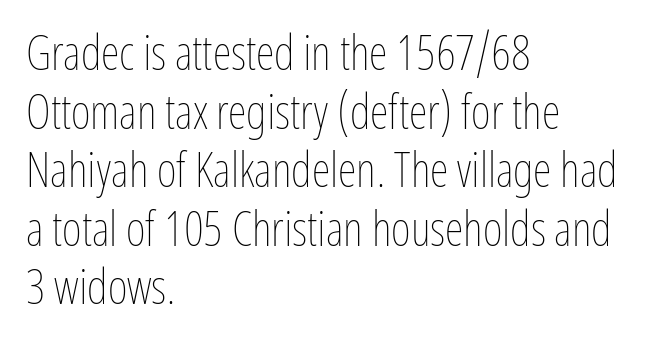
The typeface has the unassuming heft of standard copy or less. In terms of letterspacing, this is plain default setting. Spacing verdict: proportional, widths tailored to each character. Descenders hang freely into open space. This sample is left-justified, so line endings fall wherever the words run out.
